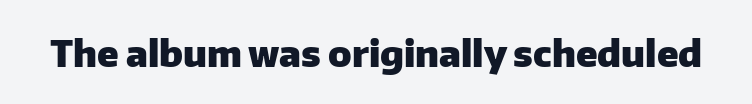
The image shows 37 px heavy sans-serif type, upright; set normal letter spacing, not underlined; low stroke contrast and a medium x-height.
